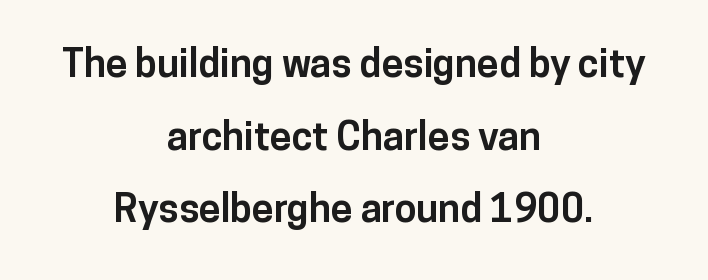
{"serif": "no", "italic": "no", "bold": "yes", "weight": "bold", "width": "normal", "stroke_contrast": "low", "x_height": "medium", "monospaced": "no", "underline": "no", "align": "center", "line_spacing_ratio": 1.86, "letter_spacing": "normal", "letter_spacing_em": 0.0, "glyph_px": 39}
